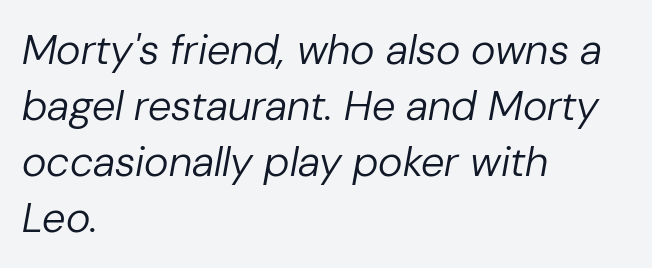
{"italic": "yes", "lean": "right", "slant_degrees": 10, "bold": "no", "weight": "regular", "width": "normal", "stroke_contrast": "low", "x_height": "medium", "monospaced": "no", "underline": "no", "align": "left", "line_spacing": "normal", "line_spacing_ratio": 1.33, "letter_spacing": "normal", "letter_spacing_em": 0.0, "glyph_px": 42}
